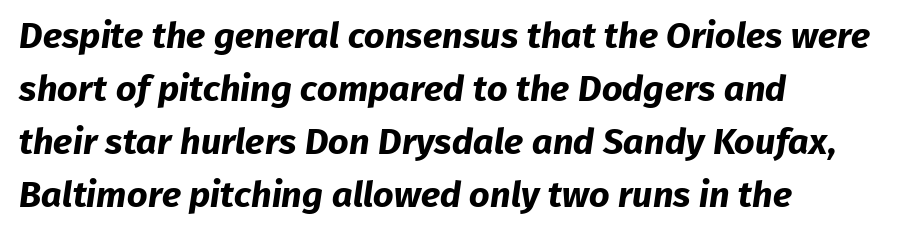
Q: Is the text bold? A: Yes.
Q: Is the typeface a serif or a sans-serif typeface? A: Sans-serif.
Q: Is the text underlined? A: No.
Q: How is the paragraph aligned? A: Left-aligned.
Q: Is the spacing between letters normal or unusually wide? A: Normal.
Q: Is the spacing between lines tight, normal or loose? A: Normal.
Q: Width (condensed, normal, or wide)? A: Normal.
Q: Stroke contrast? A: Low.
Q: x-height? A: Medium.
Q: Monospaced? A: No.
